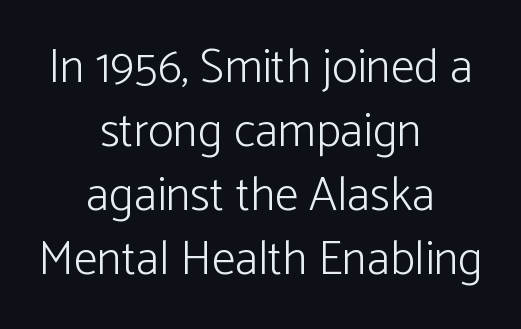
A roman cut, with each character standing at attention. Words float on clear page, feet unadorned. Is this a fixed-width face? No — the glyphs have proportional, varying widths. Serifs: no, the terminals of the letterforms are clean. Compared with a typical body face, this is equally light or lighter still. The compositor balanced each line on the midline.
